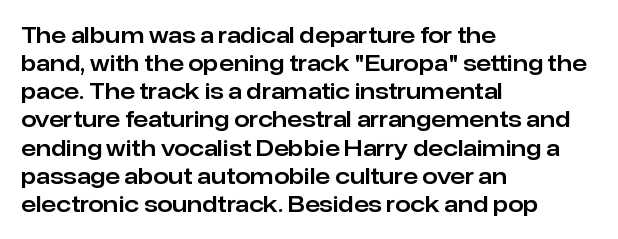
Q: Is the text italic (slanted)? A: No, it is upright.
Q: Is the text underlined? A: No.
Q: How is the paragraph aligned? A: Left-aligned.
Q: Is the spacing between letters normal or unusually wide? A: Normal.
Q: Is the spacing between lines tight, normal or loose? A: Normal.
